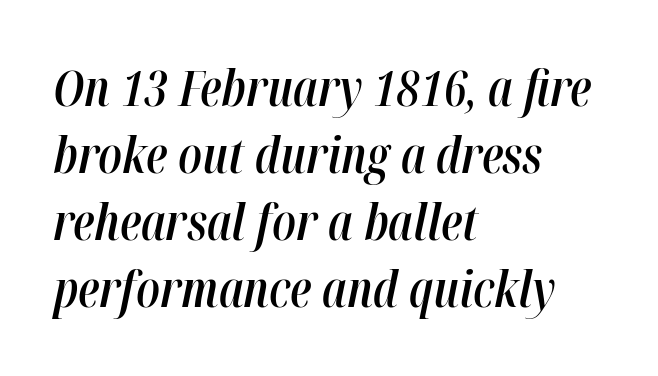
The image shows 49 px semibold, condensed type, italic (leaning right); set left-aligned, normal line spacing (1.37x), normal letter spacing, not underlined; high stroke contrast and a medium x-height.
